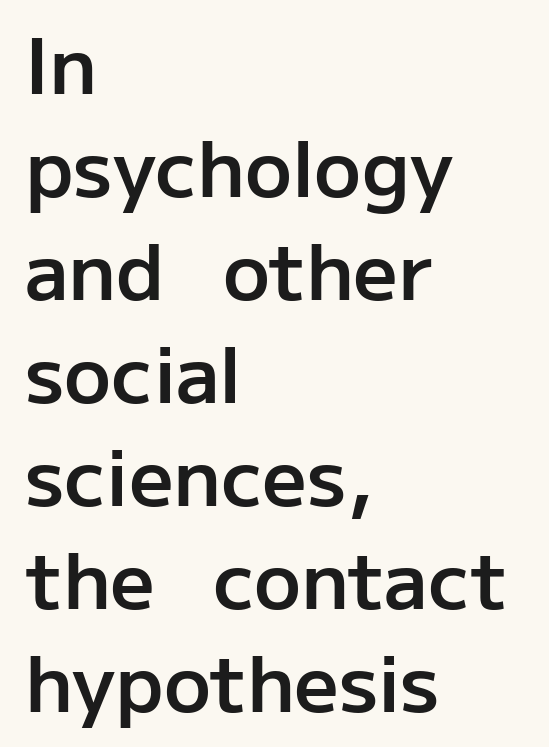
The compositor pushed each line to the left boundary. The letters are semibold — heavier than regular but short of a full bold. Characters follow at the spacing the type designer built in. The area under the type is left untouched. Regarding serifs, this sample does without them.
